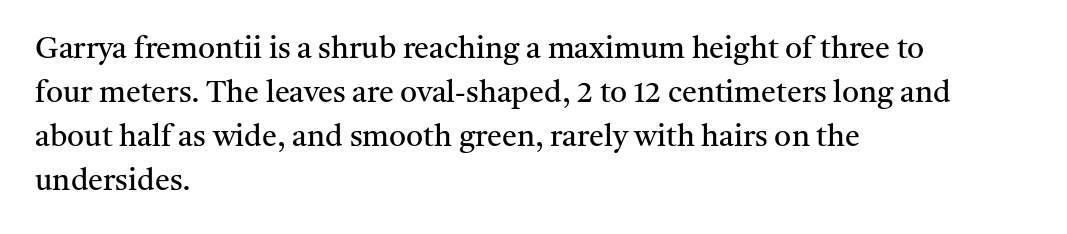
The image shows 30 px regular-weight serif type, upright; set left-aligned, normal line spacing (1.47x), normal letter spacing, not underlined; medium stroke contrast and a medium x-height.
